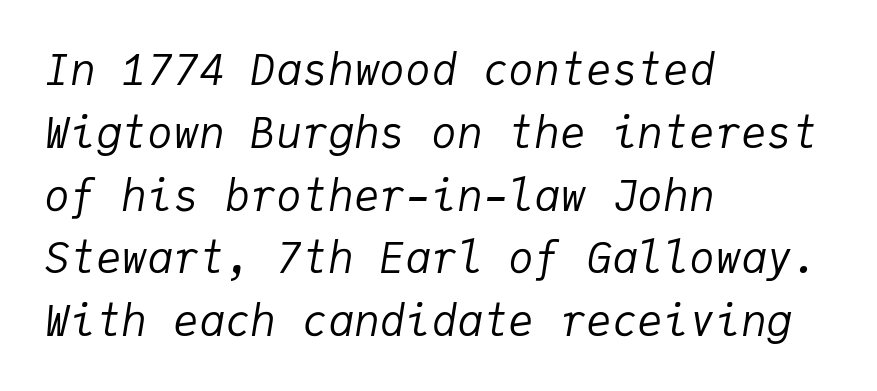
Every character sits at an angle, as italics do. The lines sit at an ordinary, default distance from one another. A bare baseline throughout the passage. Here the glyphs are tracked normally, forming tight word shapes. This sample has the even, mechanical cadence of fixed-width lettering.
